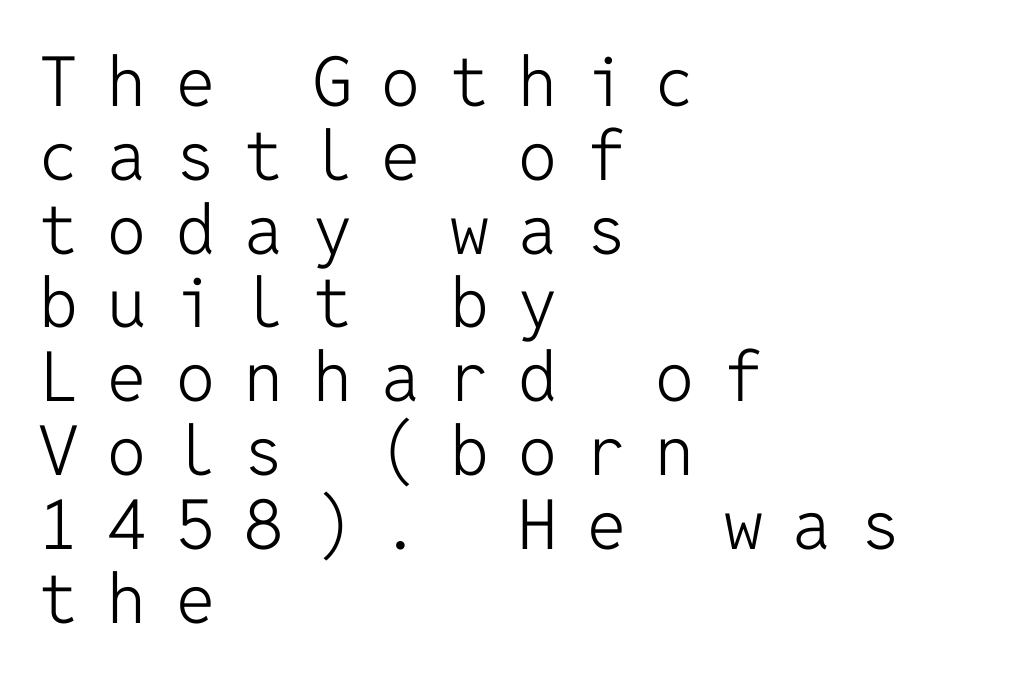
The image shows 69 px light sans-serif type, upright, monospaced; set left-aligned, tight line spacing (1.07x), unusually wide letter spacing (+0.43 em), not underlined; low stroke contrast and a medium x-height.
